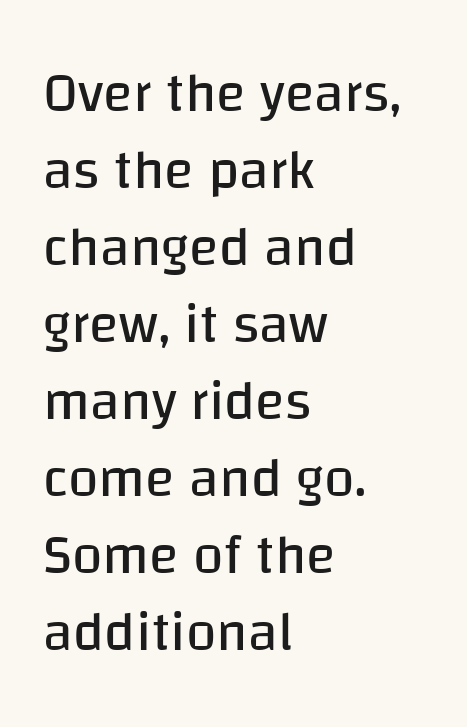
{"serif": "no", "italic": "no", "bold": "no", "weight": "regular", "width": "normal", "stroke_contrast": "low", "x_height": "large", "monospaced": "no", "underline": "no", "align": "left", "line_spacing": "normal", "line_spacing_ratio": 1.4, "letter_spacing": "normal", "letter_spacing_em": 0.0, "glyph_px": 55}
